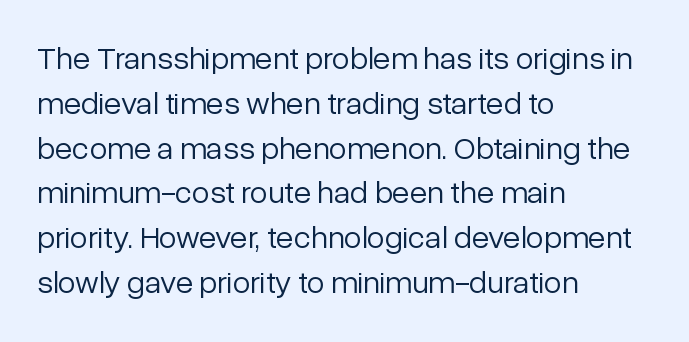
{"serif": "no", "italic": "no", "bold": "no", "weight": "light", "width": "normal", "stroke_contrast": "low", "x_height": "medium", "monospaced": "no", "underline": "no", "align": "left", "line_spacing": "normal", "line_spacing_ratio": 1.4, "letter_spacing": "normal", "letter_spacing_em": 0.0, "glyph_px": 32}
